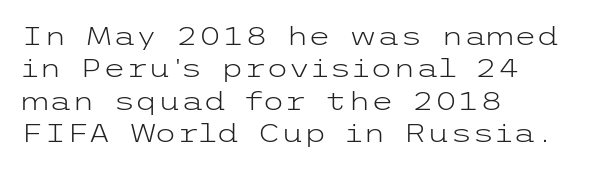
The image shows 26 px text type, upright; set left-aligned, normal line spacing (1.25x), normal letter spacing, not underlined.
